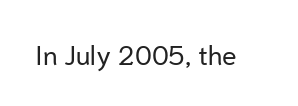
Q: Is the text bold? A: No.
Q: Is the text italic (slanted)? A: No, it is upright.
Q: Is the text underlined? A: No.
Q: Is the spacing between letters normal or unusually wide? A: Normal.
